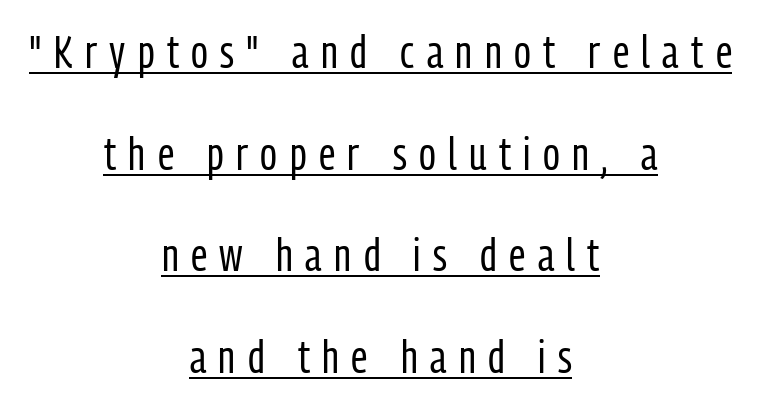
{"serif": "no", "italic": "no", "bold": "no", "weight": "regular", "width": "condensed", "stroke_contrast": "low", "x_height": "medium", "monospaced": "no", "underline": "yes", "align": "center", "line_spacing": "loose", "line_spacing_ratio": 2.21, "letter_spacing": "wide", "letter_spacing_em": 0.27, "glyph_px": 46}
